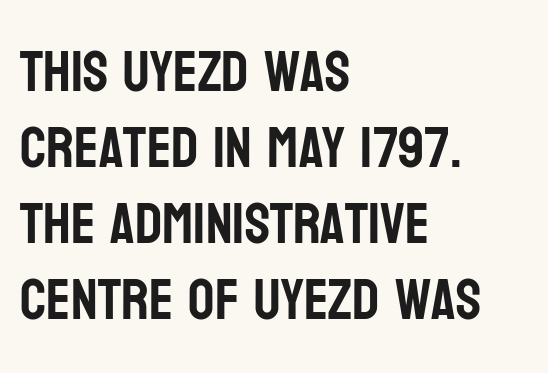
Q: Is the text italic (slanted)? A: No, it is upright.
Q: Is the typeface a serif or a sans-serif typeface? A: Sans-serif.
Q: Is the text underlined? A: No.
Q: How is the paragraph aligned? A: Left-aligned.
Q: Is the spacing between letters normal or unusually wide? A: Normal.
Q: Is the spacing between lines tight, normal or loose? A: Normal.
Q: Width (condensed, normal, or wide)? A: Condensed.
Q: Stroke contrast? A: Low.
Q: x-height? A: Large.
Q: Monospaced? A: No.
